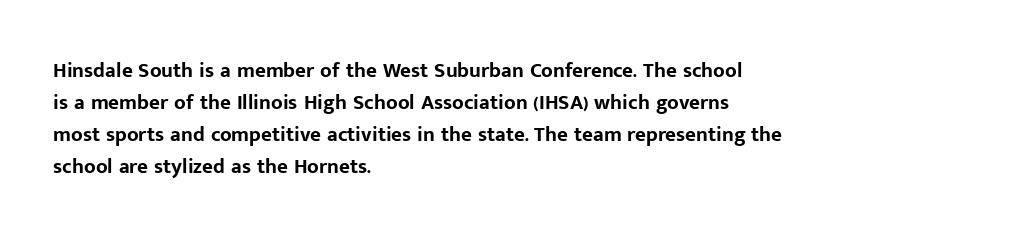
The image shows 21 px bold type, upright; set left-aligned, normal line spacing (1.52x), normal letter spacing, not underlined.
